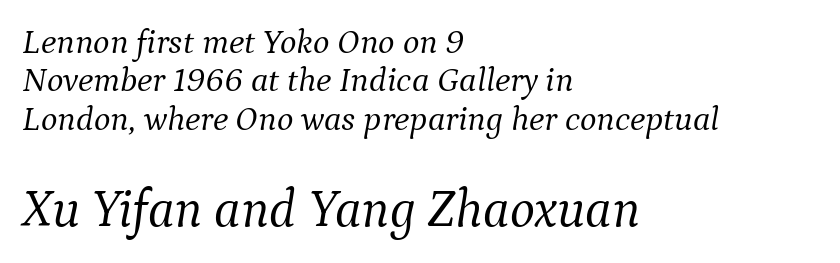
{"serif": "yes", "italic": "yes", "lean": "right", "slant_degrees": 9, "bold": "no", "weight": "light", "width": "normal", "stroke_contrast": "medium", "x_height": "medium", "monospaced": "no", "underline": "no", "align": "left", "line_spacing": "tight", "line_spacing_ratio": 1.1, "letter_spacing": "normal", "letter_spacing_em": 0.0, "larger_block": "second", "size_ratio": 1.51, "glyph_px": 53}
